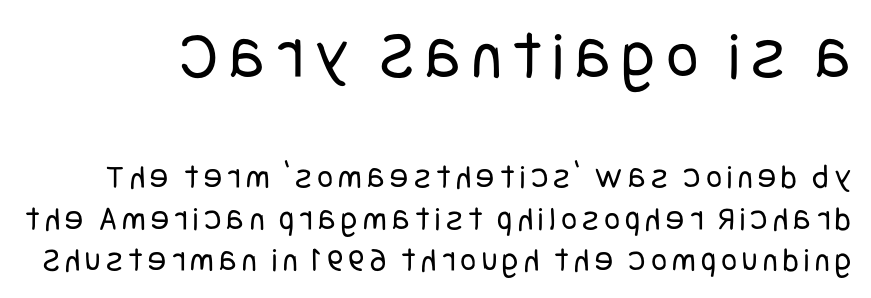
Q: Is the text bold? A: No.
Q: Is the text italic (slanted)? A: No, it is upright.
Q: Is the typeface a serif or a sans-serif typeface? A: Sans-serif.
Q: Is the text underlined? A: No.
Q: Which block of text is set in a larger size, the first (top) or the second (bottom)? A: The first (top) one.
Q: Width (condensed, normal, or wide)? A: Condensed.
Q: Stroke contrast? A: Low.
Q: x-height? A: Large.
